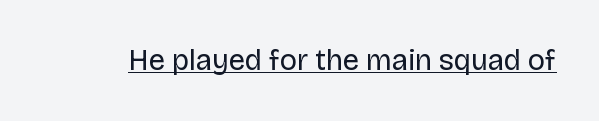
{"serif": "no", "italic": "no", "bold": "no", "weight": "regular", "width": "normal", "stroke_contrast": "low", "x_height": "large", "monospaced": "no", "underline": "yes", "letter_spacing": "normal", "letter_spacing_em": 0.0, "glyph_px": 29}
